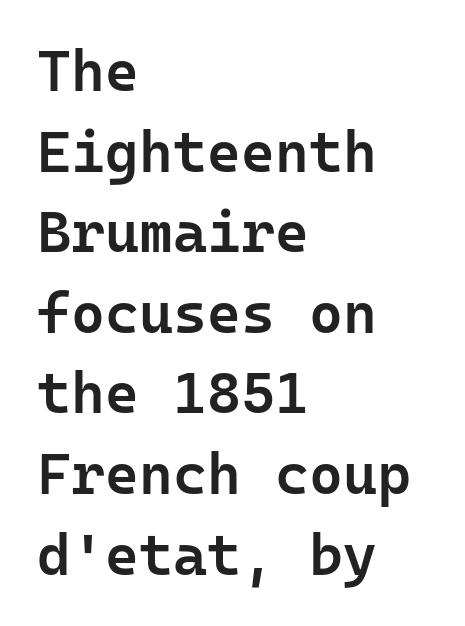
The image shows 58 px semibold sans-serif type, upright, monospaced; set left-aligned, normal line spacing (1.39x), normal letter spacing, not underlined; low stroke contrast and a medium x-height.
